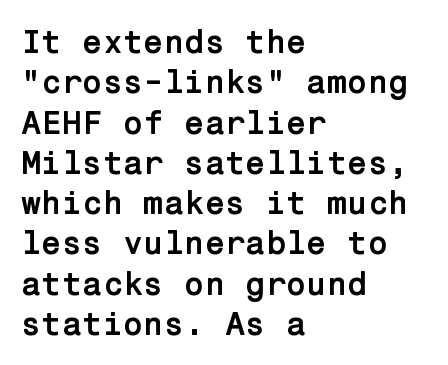
The image shows 33 px semibold sans-serif type, upright; set left-aligned, line spacing 1.22x, normal letter spacing, not underlined; low stroke contrast and a medium x-height.
